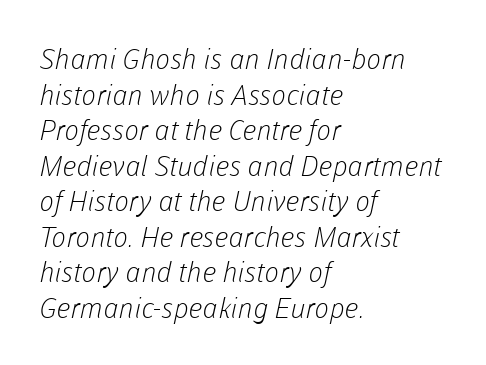
Q: Is the text bold? A: No.
Q: Is the typeface a serif or a sans-serif typeface? A: Sans-serif.
Q: Is the text underlined? A: No.
Q: How is the paragraph aligned? A: Left-aligned.
Q: Is the spacing between letters normal or unusually wide? A: Normal.
Q: Is the spacing between lines tight, normal or loose? A: Normal.
Q: Width (condensed, normal, or wide)? A: Normal.
Q: Stroke contrast? A: Low.
Q: x-height? A: Medium.
Q: Monospaced? A: No.
